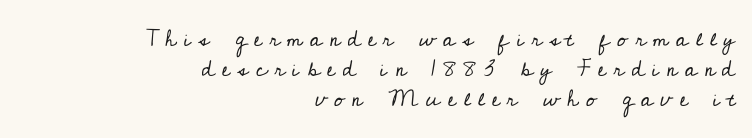
Has an underline been added? It has not. The strokes carry an ordinary text weight at most. Regular leading.
